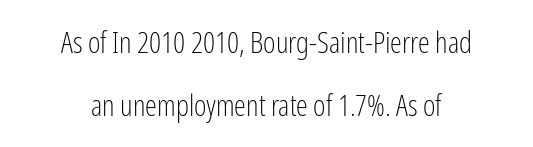
This rendering features lettering with no underline. A centered setting, common on invitations and titles, is used for this passage. Summary of weight: not heavy and not bold. You could not count columns in this text — the font is proportionally spaced. No italicization has been applied; the sample stays upright.
